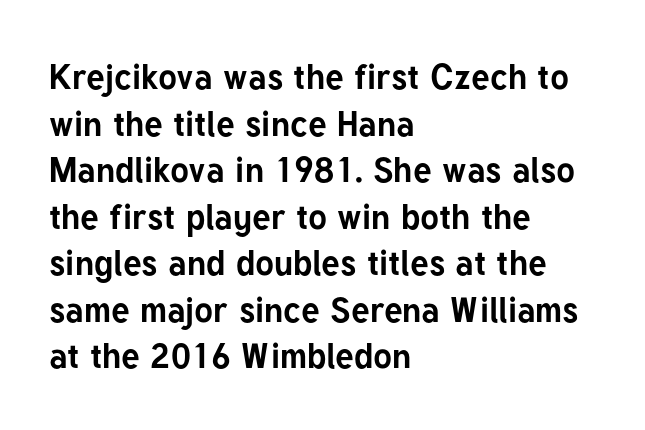
Do the characters align in a grid? No, the font is proportional. Every row of glyphs begins at an identical x-position on the left. The line-height multiplier appears to be the usual default. Descenders are the only things crossing below the line. Students, this is bold: see how much ink each stroke carries. In terms of posture, this sample is upright.
